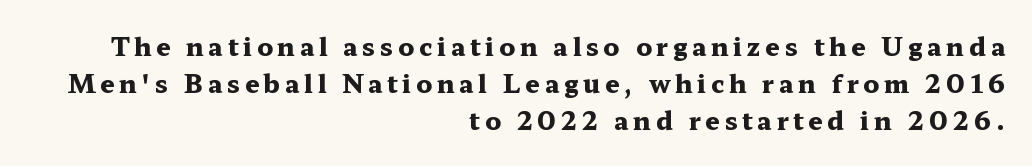
{"italic": "no", "bold": "yes", "underline": "no", "align": "right", "line_spacing": "normal", "line_spacing_ratio": 1.49, "glyph_px": 25}
